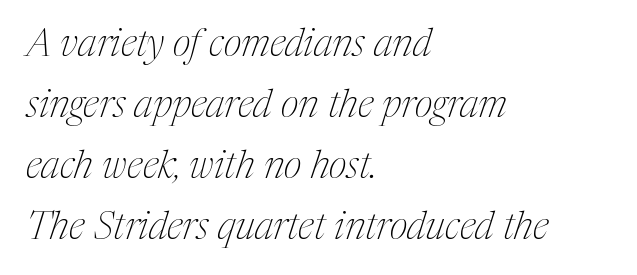
Q: Is the text bold? A: No.
Q: Is the text italic (slanted)? A: Yes, it leans right by about 17 degrees.
Q: Is the typeface a serif or a sans-serif typeface? A: Serif.
Q: Is the text underlined? A: No.
Q: How is the paragraph aligned? A: Left-aligned.
Q: Is the spacing between letters normal or unusually wide? A: Normal.
Q: Is the spacing between lines tight, normal or loose? A: Normal.
Q: Width (condensed, normal, or wide)? A: Condensed.
Q: Stroke contrast? A: Medium.
Q: x-height? A: Medium.
Q: Monospaced? A: No.
